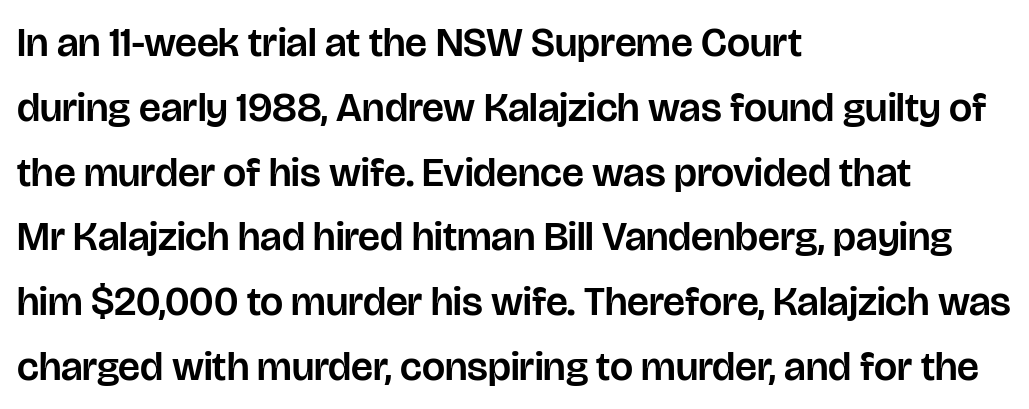
Q: Is the text italic (slanted)? A: No, it is upright.
Q: Is the typeface a serif or a sans-serif typeface? A: Sans-serif.
Q: Is the text underlined? A: No.
Q: How is the paragraph aligned? A: Left-aligned.
Q: Is the spacing between letters normal or unusually wide? A: Normal.
Q: Is the spacing between lines tight, normal or loose? A: Normal.
Q: Width (condensed, normal, or wide)? A: Normal.
Q: Stroke contrast? A: Low.
Q: x-height? A: Large.
Q: Monospaced? A: No.
